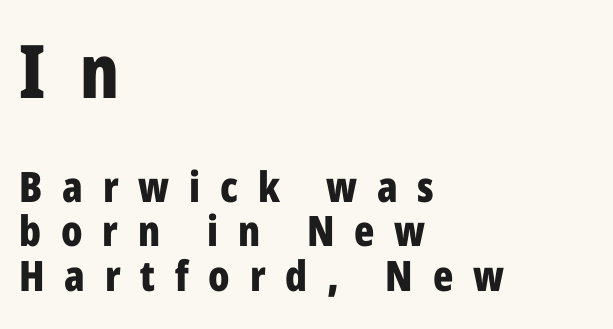
Letters rest on an invisible, unmarked baseline. The block of text is dense from top to bottom, with scant space between rows. This is roman type, the default non-slanted kind. Size hierarchy here favors the leading block over the trailing one.
